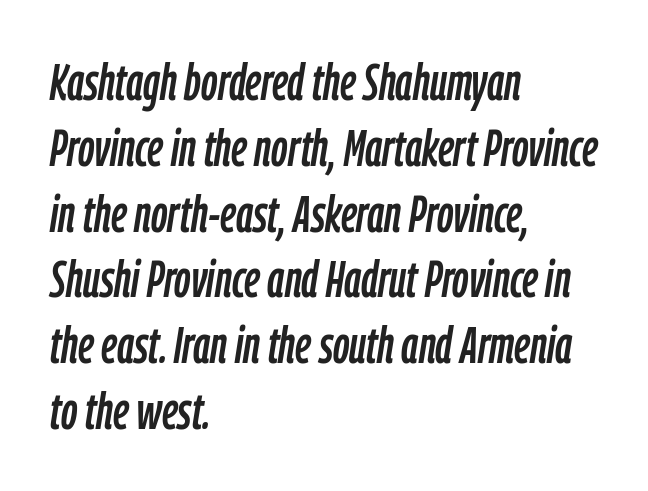
Does the leading feel generous? No, just average. Compared with typical body copy, the letter spacing here is the same. Nobody drew a line under any word here. Do the characters align in a grid? No, the font is proportional.
